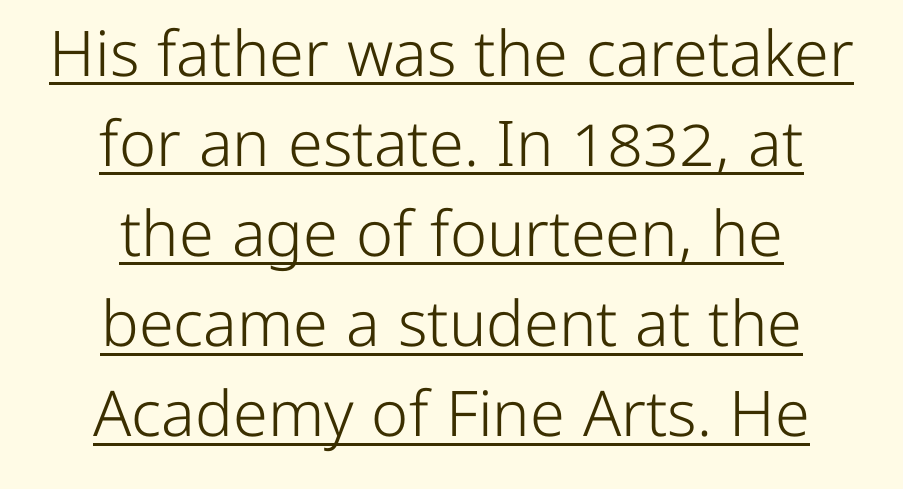
{"serif": "no", "italic": "no", "bold": "no", "weight": "light", "width": "normal", "stroke_contrast": "low", "x_height": "medium", "monospaced": "no", "underline": "yes", "align": "center", "line_spacing": "normal", "line_spacing_ratio": 1.43, "letter_spacing": "normal", "letter_spacing_em": 0.0, "glyph_px": 63}
